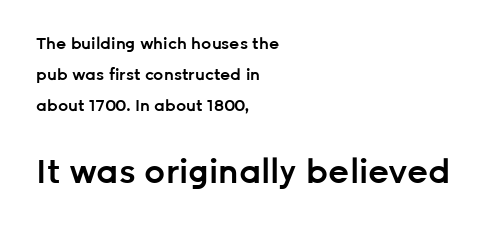
{"serif": "no", "italic": "no", "bold": "semi", "weight": "semibold", "width": "normal", "stroke_contrast": "low", "x_height": "medium", "monospaced": "no", "underline": "no", "align": "left", "line_spacing": "loose", "line_spacing_ratio": 1.94, "letter_spacing": "normal", "letter_spacing_em": 0.0, "larger_block": "second", "size_ratio": 2.06, "glyph_px": 33}
